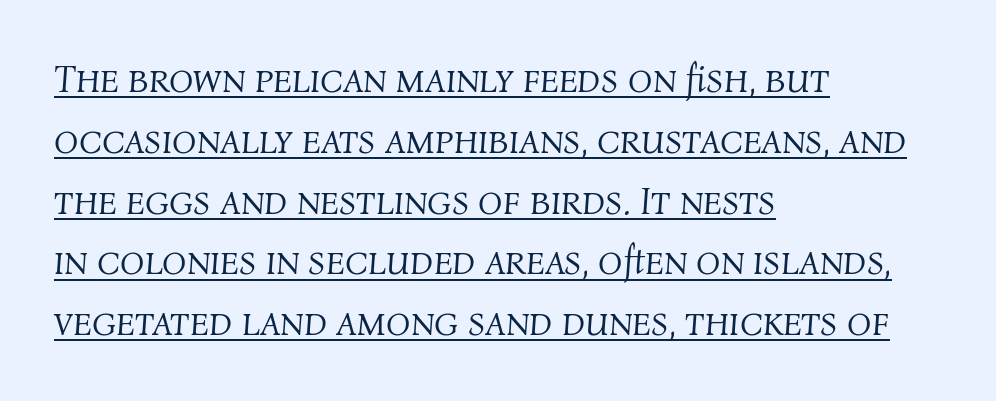
Default kerning and tracking; the words read as compact shapes. Is this a fixed-width face? No — the glyphs have proportional, varying widths. These lines sit exactly where default settings would place them. A rule runs beneath these lines of type.
